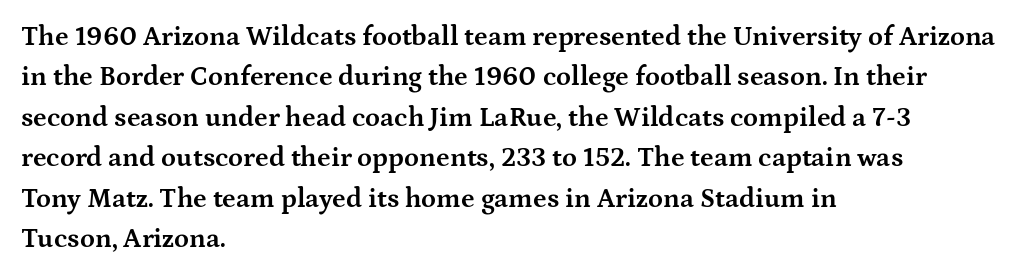
Q: Is the text bold? A: Yes.
Q: Is the text italic (slanted)? A: No, it is upright.
Q: Is the text underlined? A: No.
Q: How is the paragraph aligned? A: Left-aligned.
Q: Is the spacing between letters normal or unusually wide? A: Normal.
Q: Is the spacing between lines tight, normal or loose? A: Normal.
